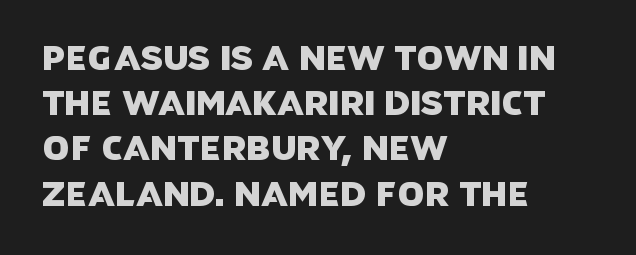
The letters carry no serifs — their stems end cleanly without finishing strokes. The ragged edge is on the right, which tells us the setting is flush left. Leading matches the norm, producing a regular column. Note the varied advance widths — an 'i' is clearly narrower than an 'm'. Check the space under the baseline: it is left empty.
